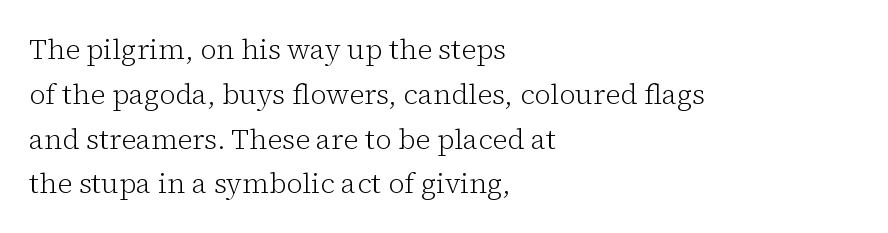
Evenly set lines give the paragraph a standard silhouette. Is the stroke heavy? The answer is a plain regular-or-lighter. Looks like regular typesetting: each glyph gets only the width it needs. Here the glyphs are tracked normally, forming tight word shapes. Each row of text sits above clean, open space. Vertical strokes here are truly vertical.
